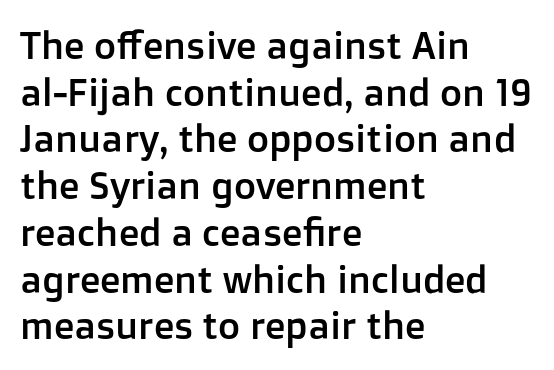
Q: Is the text italic (slanted)? A: No, it is upright.
Q: Is the typeface a serif or a sans-serif typeface? A: Sans-serif.
Q: Is the text underlined? A: No.
Q: How is the paragraph aligned? A: Left-aligned.
Q: Is the spacing between letters normal or unusually wide? A: Normal.
Q: Width (condensed, normal, or wide)? A: Normal.
Q: Stroke contrast? A: Low.
Q: x-height? A: Medium.
Q: Monospaced? A: No.
